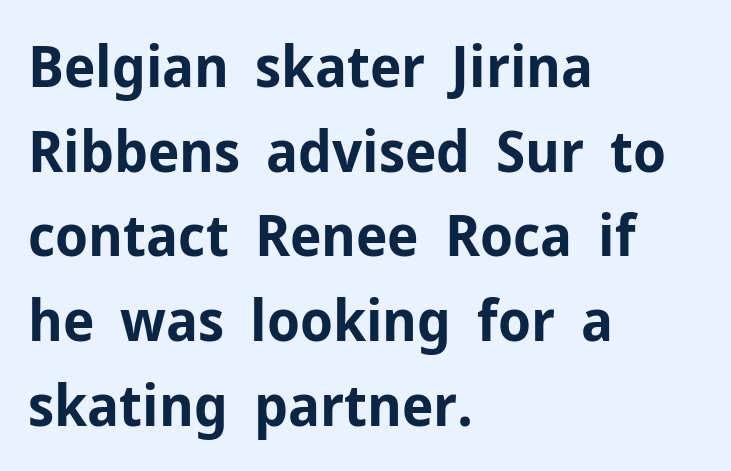
Unmarked baselines from the first word to the last. The line texture is even and compact thanks to regular tracking. In terms of leading, this rendering sits right in the middle. Varying glyph widths throughout — classic text-font behaviour. This is roman type, the default non-slanted kind.
